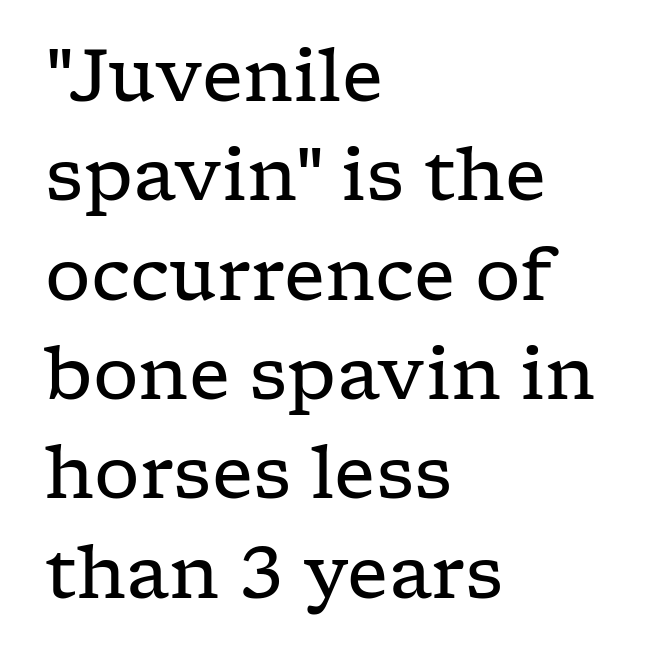
Each letter keeps its own natural width here, so spacing adapts to shape. Compared with typical body copy, the letter spacing here is the same. This sample is left-justified, so line endings fall wherever the words run out. No word sits above an underline. Nothing heavy about these letters — not bold at all. These lines are composed in type with serifs.
